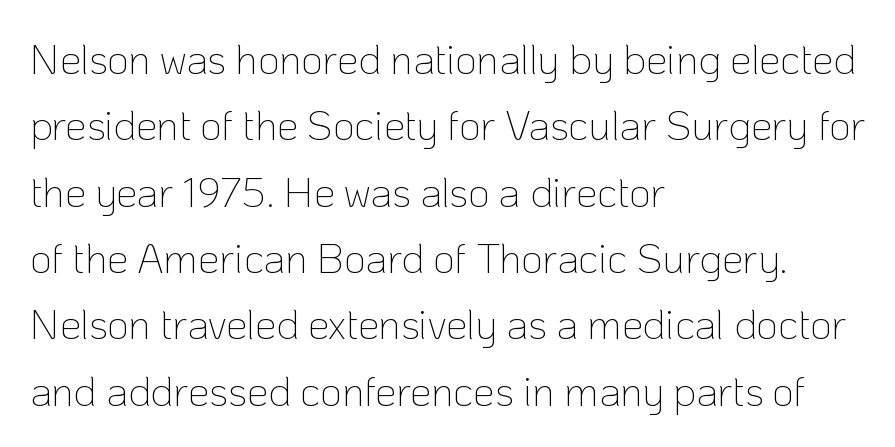
A normal amount of white space separates one row of letters from the next. Typographically, this falls in the sans-serif category. A typesetter would call this proportional, since set widths differ per character. Does extra space separate the letters? No, they use regular spacing. Line starts are locked; line ends wander.
